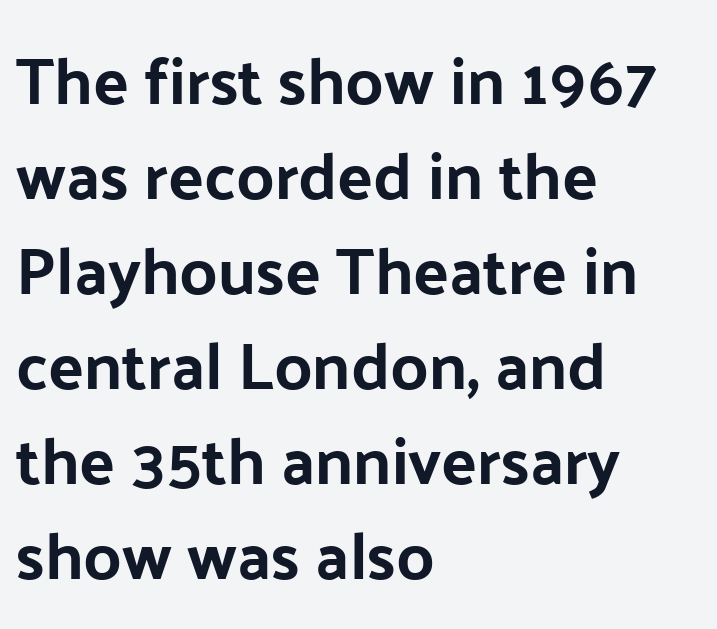
Descender tails drop into unmarked territory. In terms of letterspacing, this is plain default setting. In terms of leading, this rendering sits right in the middle. Posture: upright roman. The font family rendered here belongs to the sans-serif group. The lines in this sample share a left origin and differ only in where they stop.
